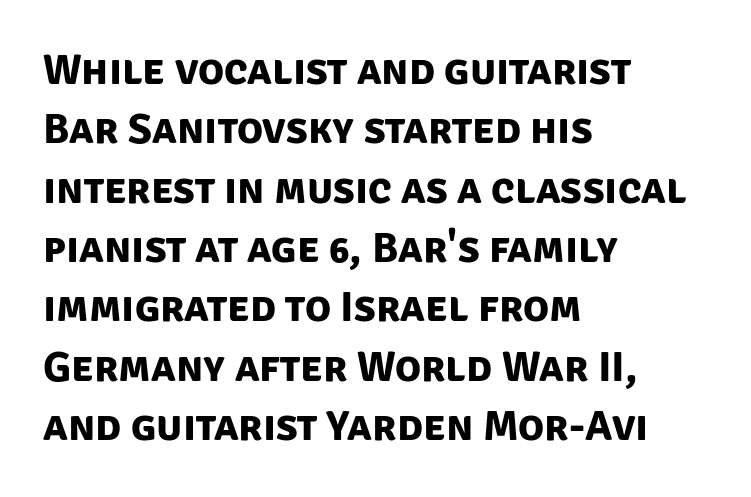
The image shows 43 px bold sans-serif type; set left-aligned, normal line spacing (1.38x), normal letter spacing, not underlined; low stroke contrast and a large x-height.
